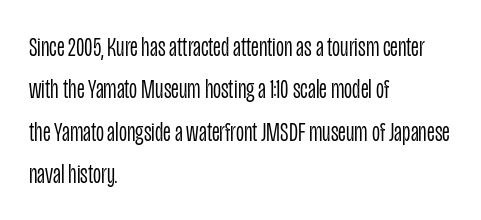
{"serif": "no", "italic": "no", "bold": "no", "weight": "light", "width": "condensed", "stroke_contrast": "low", "x_height": "large", "monospaced": "no", "underline": "no", "align": "left", "line_spacing": "normal", "line_spacing_ratio": 1.51, "letter_spacing": "normal", "letter_spacing_em": 0.0, "glyph_px": 28}
